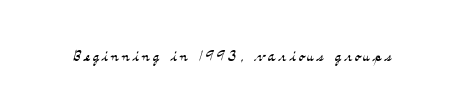
The image shows 20 px text type; set not underlined.
